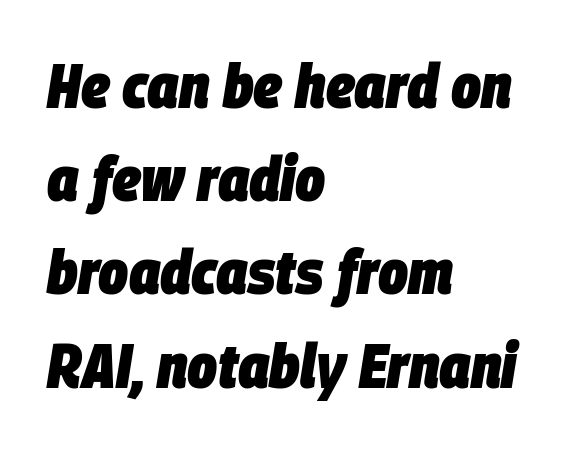
{"italic": "yes", "lean": "right", "slant_degrees": 9, "bold": "yes", "weight": "heavy", "width": "condensed", "stroke_contrast": "low", "x_height": "large", "monospaced": "no", "underline": "no", "align": "left", "line_spacing": "normal", "line_spacing_ratio": 1.48, "letter_spacing": "normal", "letter_spacing_em": 0.0, "glyph_px": 63}
